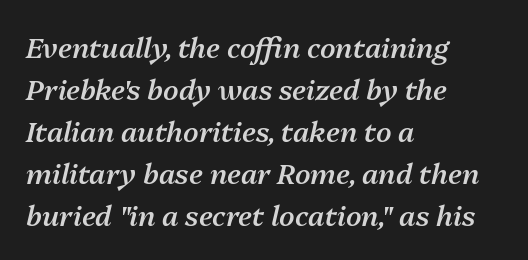
{"italic": "yes", "lean": "right", "slant_degrees": 13, "bold": "semi", "weight": "semibold", "width": "normal", "stroke_contrast": "medium", "x_height": "medium", "monospaced": "no", "underline": "no", "align": "left", "line_spacing": "normal", "line_spacing_ratio": 1.5, "letter_spacing": "normal", "letter_spacing_em": 0.0, "glyph_px": 28}
